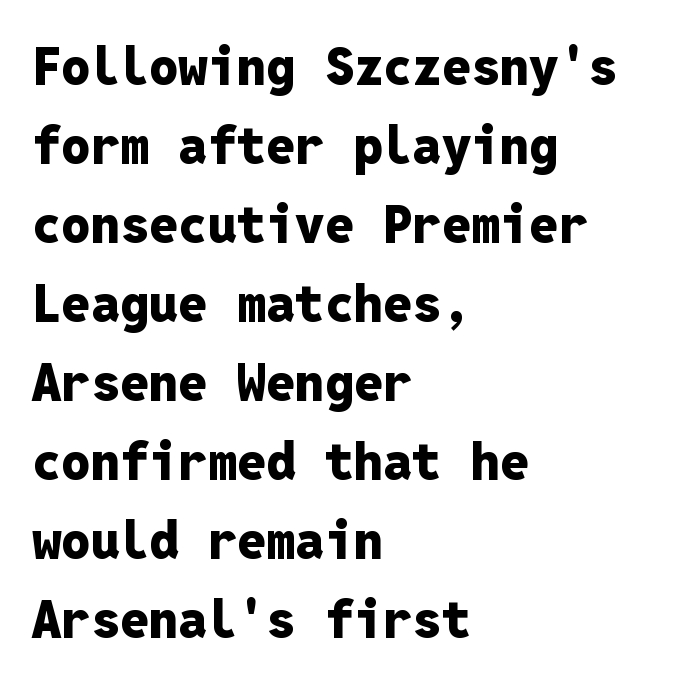
Thick stems and heavy bowls — unmistakably bold. Nope, not italic — everything's standing straight. Normally led — the rows are evenly, conventionally spaced. Do the characters align in a grid? Yes, the font is monospaced. Short note: letters normally spaced. Has an underline been added? It has not.
